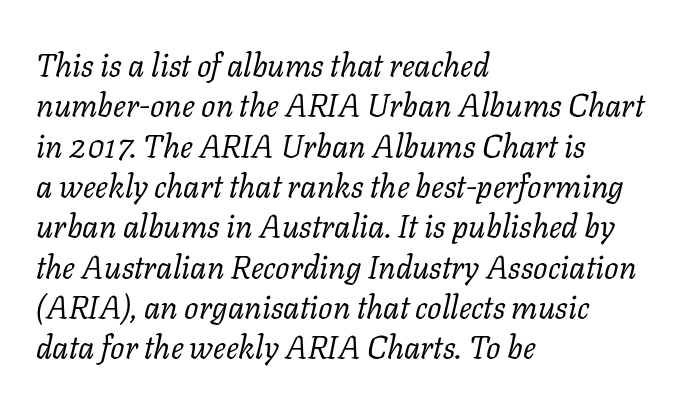
Q: Is the text bold? A: No.
Q: Is the text italic (slanted)? A: Yes, it leans right by about 11 degrees.
Q: Is the typeface a serif or a sans-serif typeface? A: Serif.
Q: Is the text underlined? A: No.
Q: How is the paragraph aligned? A: Left-aligned.
Q: Is the spacing between letters normal or unusually wide? A: Normal.
Q: Is the spacing between lines tight, normal or loose? A: Normal.
Q: Width (condensed, normal, or wide)? A: Normal.
Q: Stroke contrast? A: Low.
Q: x-height? A: Medium.
Q: Monospaced? A: No.
